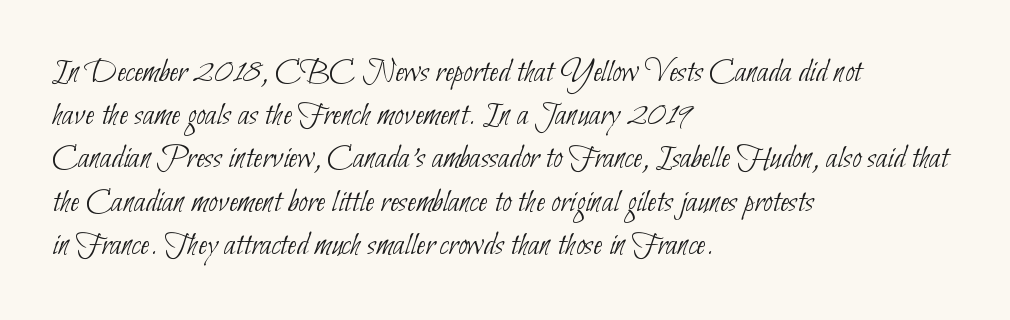
Q: Is the text bold? A: No.
Q: Is the typeface a serif or a sans-serif typeface? A: Sans-serif.
Q: Is the text underlined? A: No.
Q: How is the paragraph aligned? A: Left-aligned.
Q: Is the spacing between letters normal or unusually wide? A: Normal.
Q: Is the spacing between lines tight, normal or loose? A: Normal.
Q: Width (condensed, normal, or wide)? A: Condensed.
Q: Stroke contrast? A: Low.
Q: x-height? A: Small.
Q: Monospaced? A: No.
